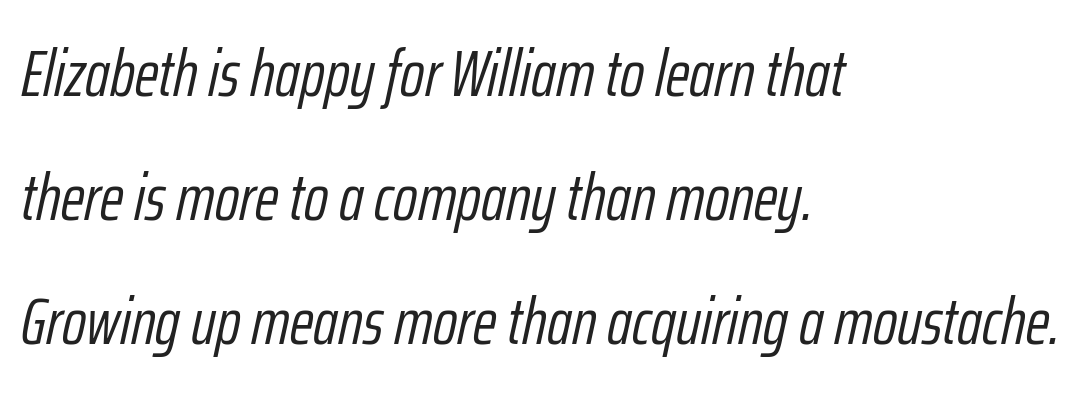
The image shows 66 px light, condensed type, italic (leaning right); set left-aligned, line spacing 1.88x, normal letter spacing, not underlined; low stroke contrast and a medium x-height.
